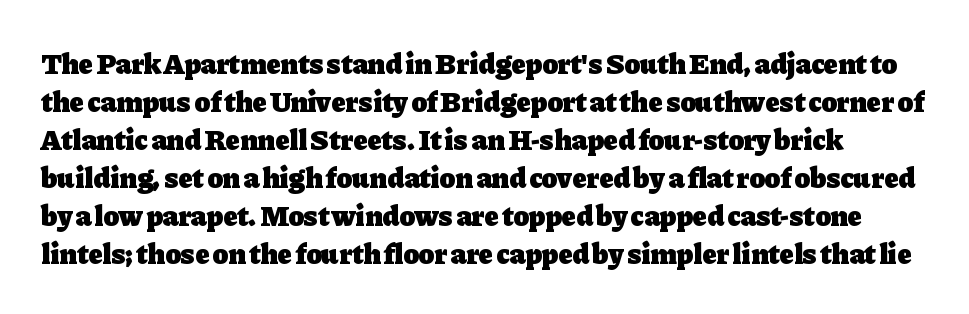
{"serif": "yes", "italic": "no", "bold": "yes", "weight": "heavy", "width": "normal", "stroke_contrast": "low", "x_height": "medium", "monospaced": "no", "underline": "no", "line_spacing": "normal", "line_spacing_ratio": 1.31, "letter_spacing": "normal", "letter_spacing_em": 0.0, "glyph_px": 29}
